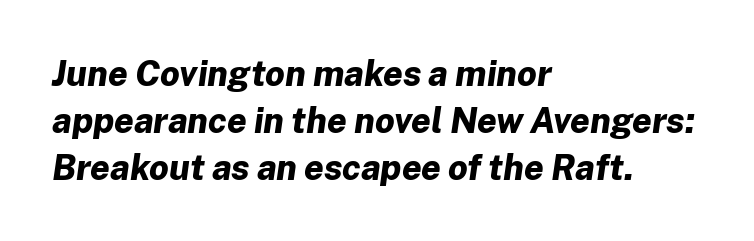
{"italic": "yes", "lean": "right", "slant_degrees": 8, "bold": "yes", "weight": "bold", "width": "normal", "stroke_contrast": "low", "x_height": "medium", "monospaced": "no", "underline": "no", "align": "left", "line_spacing": "normal", "line_spacing_ratio": 1.35, "letter_spacing": "normal", "letter_spacing_em": 0.0, "glyph_px": 35}
